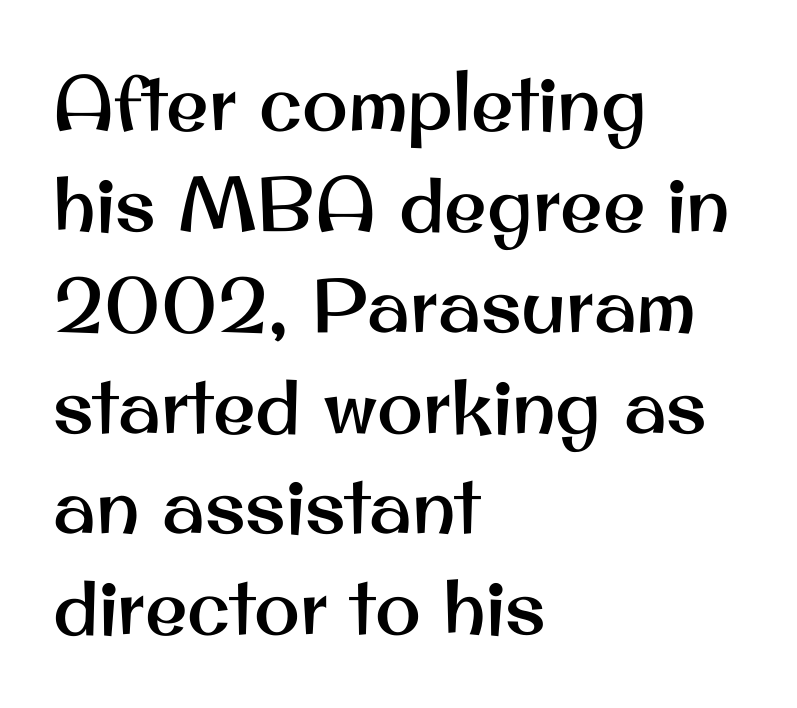
Q: Is the text italic (slanted)? A: No, it is upright.
Q: Is the typeface a serif or a sans-serif typeface? A: Sans-serif.
Q: Is the text underlined? A: No.
Q: How is the paragraph aligned? A: Left-aligned.
Q: Is the spacing between letters normal or unusually wide? A: Normal.
Q: Is the spacing between lines tight, normal or loose? A: Normal.
Q: Width (condensed, normal, or wide)? A: Normal.
Q: Stroke contrast? A: Medium.
Q: x-height? A: Small.
Q: Monospaced? A: No.
